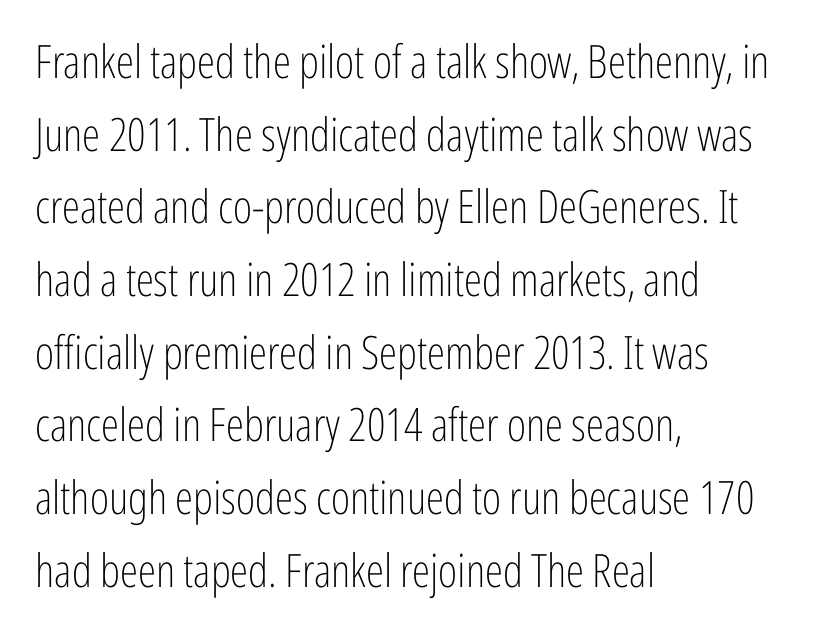
The image shows 46 px light, condensed sans-serif type, upright; set left-aligned, normal line spacing (1.58x), normal letter spacing, not underlined; low stroke contrast and a medium x-height.
